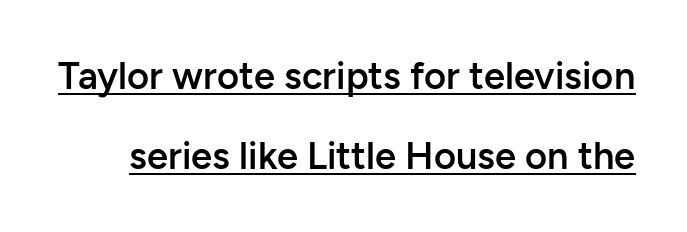
The line-height multiplier appears high, well above default. The font's upright variant was chosen for this text. Like a heading marked for emphasis, these lines bear an underscore. Stroke terminals: plain, sans-serif.
